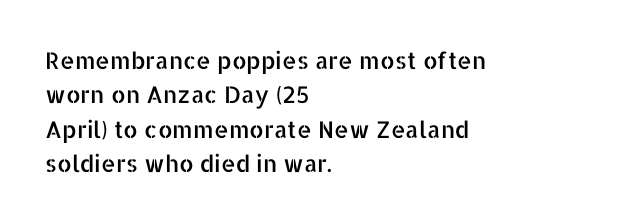
Q: Is the text italic (slanted)? A: No, it is upright.
Q: Is the text underlined? A: No.
Q: How is the paragraph aligned? A: Left-aligned.
Q: Is the spacing between letters normal or unusually wide? A: Normal.
Q: Is the spacing between lines tight, normal or loose? A: Normal.
